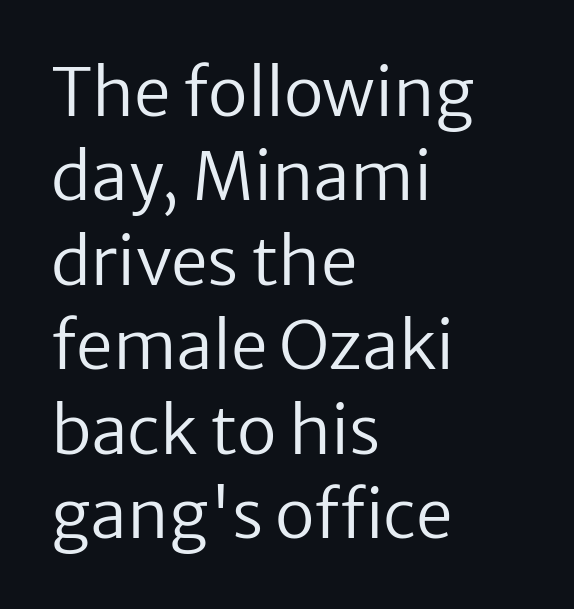
Q: Is the text bold? A: No.
Q: Is the text italic (slanted)? A: No, it is upright.
Q: Is the typeface a serif or a sans-serif typeface? A: Sans-serif.
Q: Is the text underlined? A: No.
Q: How is the paragraph aligned? A: Left-aligned.
Q: Is the spacing between letters normal or unusually wide? A: Normal.
Q: Is the spacing between lines tight, normal or loose? A: Normal.
Q: Width (condensed, normal, or wide)? A: Normal.
Q: Stroke contrast? A: Low.
Q: x-height? A: Medium.
Q: Monospaced? A: No.
